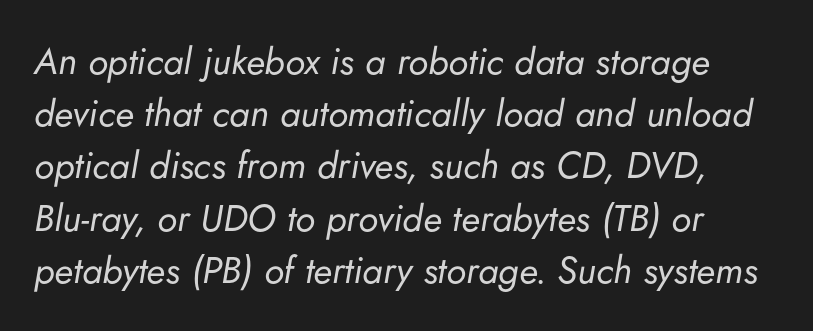
The image shows 37 px regular-weight type, italic (leaning right); set left-aligned, normal line spacing (1.41x), normal letter spacing, not underlined; low stroke contrast and a small x-height.
